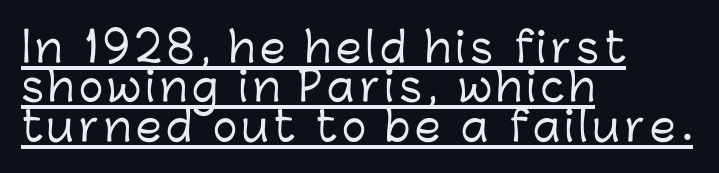
Q: Is the text italic (slanted)? A: No, it is upright.
Q: Is the typeface a serif or a sans-serif typeface? A: Sans-serif.
Q: Is the text underlined? A: Yes.
Q: How is the paragraph aligned? A: Left-aligned.
Q: Is the spacing between lines tight, normal or loose? A: Tight.
Q: Width (condensed, normal, or wide)? A: Normal.
Q: Stroke contrast? A: Low.
Q: x-height? A: Medium.
Q: Monospaced? A: No.
